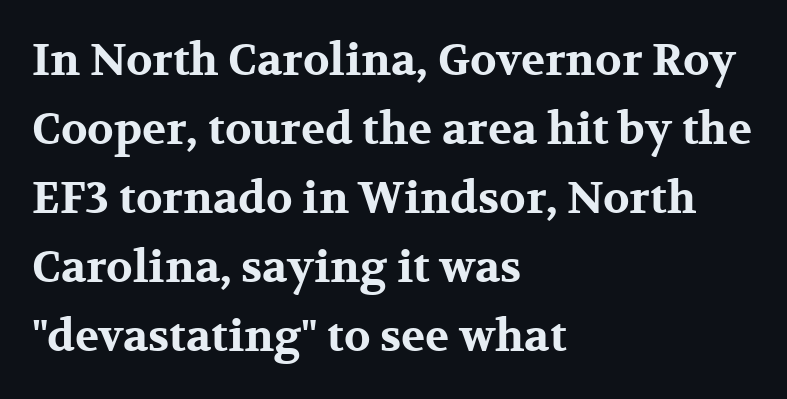
The face used here is rendered with its standard letterfit. Letters rest on an invisible, unmarked baseline. What's the leading like? Ordinary, nothing unusual. These lines carry a lot of weight — the face is fully bold.
